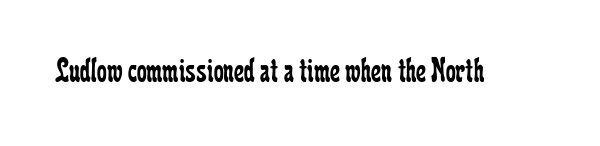
{"serif": "yes", "italic": "no", "bold": "no", "weight": "regular", "width": "condensed", "stroke_contrast": "low", "x_height": "medium", "monospaced": "no", "underline": "no", "letter_spacing": "normal", "letter_spacing_em": 0.0, "glyph_px": 35}
